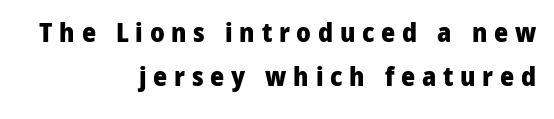
{"italic": "no", "bold": "yes", "underline": "no", "align": "right", "line_spacing": "normal", "line_spacing_ratio": 1.63, "letter_spacing": "wide", "letter_spacing_em": 0.25, "glyph_px": 27}
